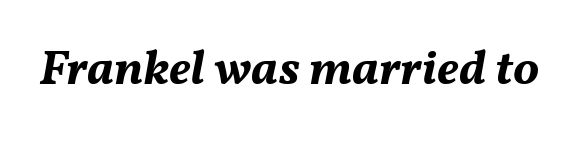
The image shows 49 px bold type, italic (leaning right); set normal letter spacing, not underlined; medium stroke contrast and a medium x-height.
